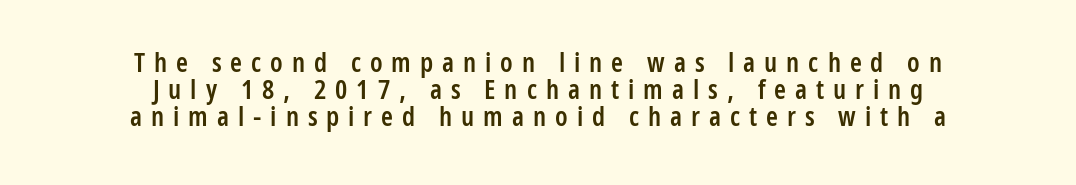
The letters stand upright; this is a roman face. The leading is snug, giving the passage a crowded texture. Words float on clear page, feet unadorned. Here the glyphs are tracked loosely, breaking word shapes into spaced letters. A semibold gives these letters moderate extra thickness, short of bold. Casual observation: everything's sitting right in the middle.
